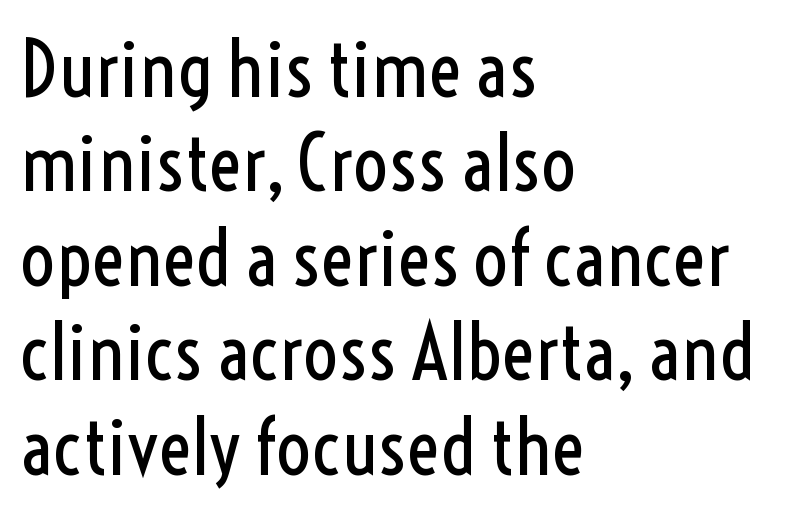
Q: Is the text bold? A: No.
Q: Is the text italic (slanted)? A: No, it is upright.
Q: Is the typeface a serif or a sans-serif typeface? A: Sans-serif.
Q: Is the text underlined? A: No.
Q: How is the paragraph aligned? A: Left-aligned.
Q: Is the spacing between letters normal or unusually wide? A: Normal.
Q: Width (condensed, normal, or wide)? A: Condensed.
Q: x-height? A: Medium.
Q: Monospaced? A: No.
